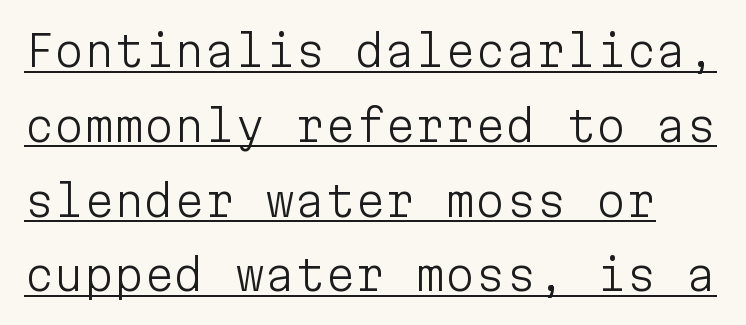
{"serif": "no", "italic": "no", "bold": "no", "weight": "light", "width": "normal", "stroke_contrast": "low", "x_height": "medium", "monospaced": "yes", "underline": "yes", "line_spacing_ratio": 1.74, "letter_spacing": "normal", "letter_spacing_em": 0.0, "glyph_px": 43}
